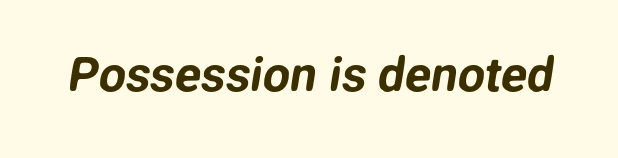
The horizontal fit of the characters is conventional and even. The font family rendered here belongs to the sans-serif group. The area under the type is left untouched. Is this a fixed-width face? No — the glyphs have proportional, varying widths.
